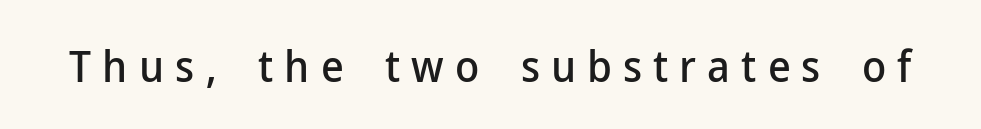
{"serif": "no", "italic": "no", "width": "normal", "stroke_contrast": "low", "x_height": "medium", "monospaced": "no", "underline": "no", "letter_spacing": "wide", "letter_spacing_em": 0.25, "glyph_px": 44}
